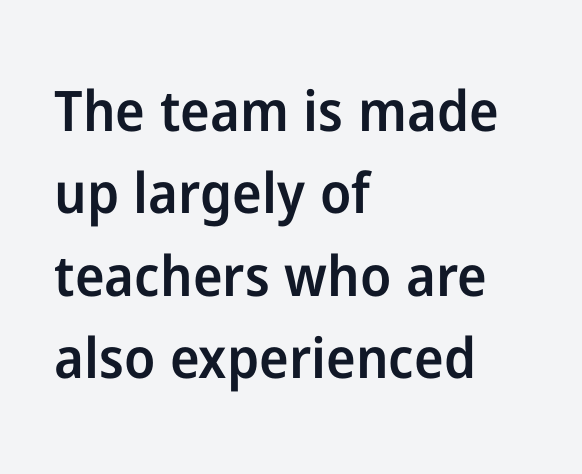
The image shows 56 px semibold sans-serif type, upright; set left-aligned, normal line spacing (1.47x), normal letter spacing, not underlined; low stroke contrast and a medium x-height.
